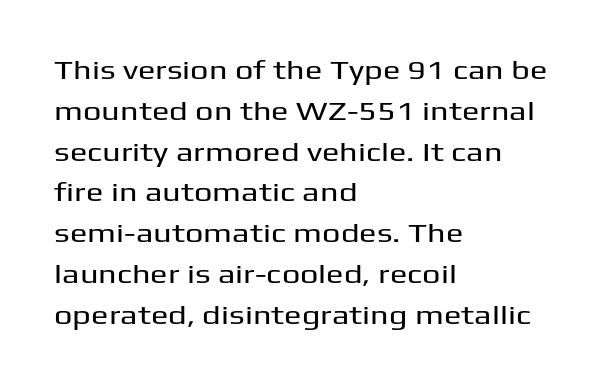
The space between consecutive lines is moderate. This sample uses plain, unmodified letter spacing. Layout note: lines flush left. No italicization has been applied; the sample stays upright. The passage shown is not underscored anywhere.
